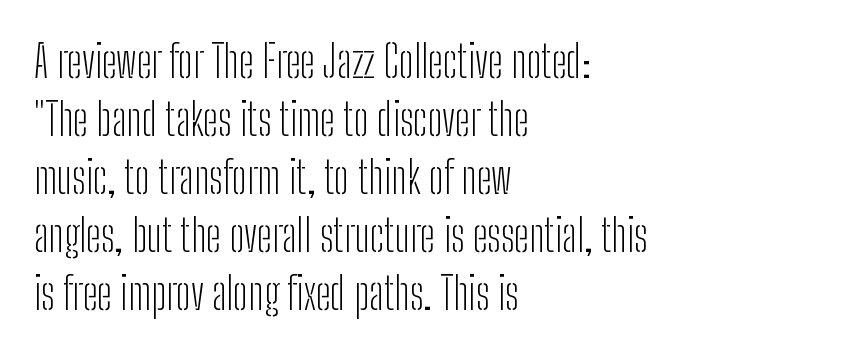
Line spacing here is normal. It's the straight-up-and-down kind of type. The strokes are not fattened; the text isn't bold. Letters rest on an invisible, unmarked baseline. Where is the straight margin? On the left.
